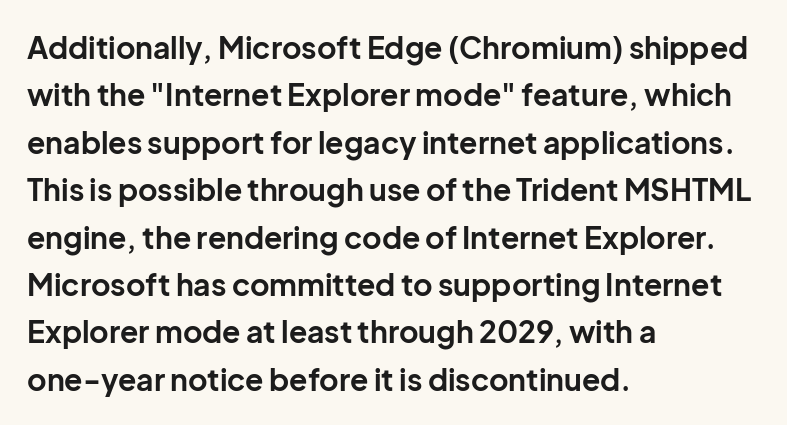
A typesetter would call this zero additional tracking. Interline gaps are of average width in this sample. These lines are rendered in a variable-pitch font. This sample uses an upright cut, with every glyph sitting square on the baseline.
